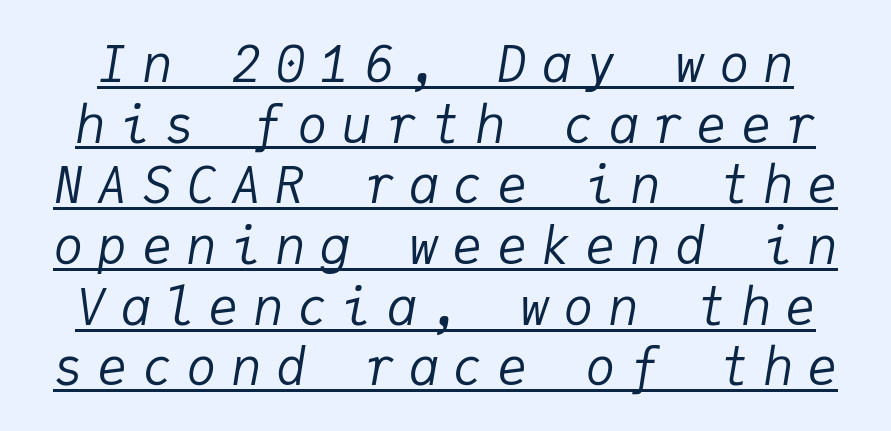
Q: Is the text bold? A: No.
Q: Is the text italic (slanted)? A: Yes, it leans right by about 9 degrees.
Q: Is the text underlined? A: Yes.
Q: Is the spacing between letters normal or unusually wide? A: Unusually wide.
Q: Width (condensed, normal, or wide)? A: Normal.
Q: Stroke contrast? A: Low.
Q: x-height? A: Medium.
Q: Monospaced? A: Yes.
